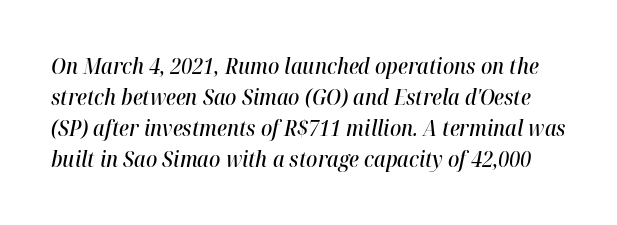
Leading matches the norm, producing a regular column. Look at the tracking — it's just the regular setting, nothing added. The passage shown is semibold, sitting just below true bold. The typography opts for an oblique posture over an upright one. The space directly below the letters is spotless.
